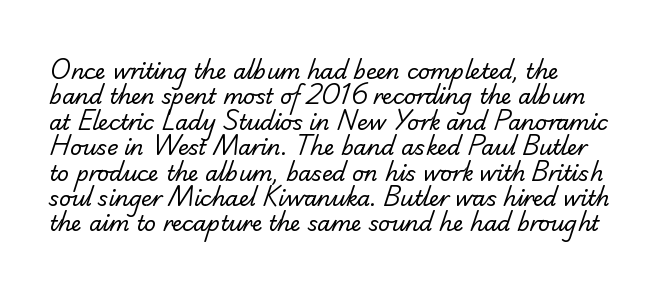
Descenders hang freely into open space. Does extra space separate the letters? No, they use regular spacing. Think standard paragraph weight, or any step lighter than that.
